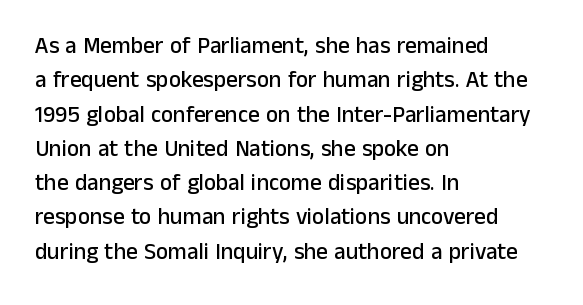
The image shows 23 px text type, upright; set left-aligned, normal line spacing (1.49x), normal letter spacing, not underlined.
